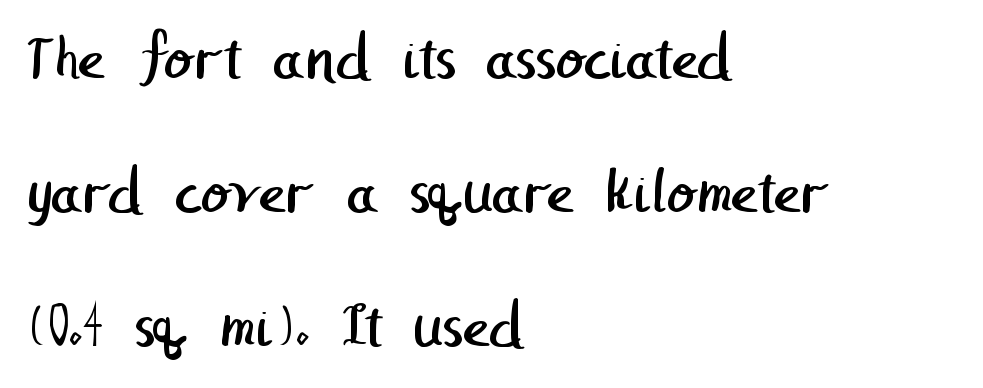
The image shows 65 px regular-weight sans-serif type; set left-aligned, loose line spacing (2.06x), normal letter spacing, not underlined; low stroke contrast and a medium x-height.
